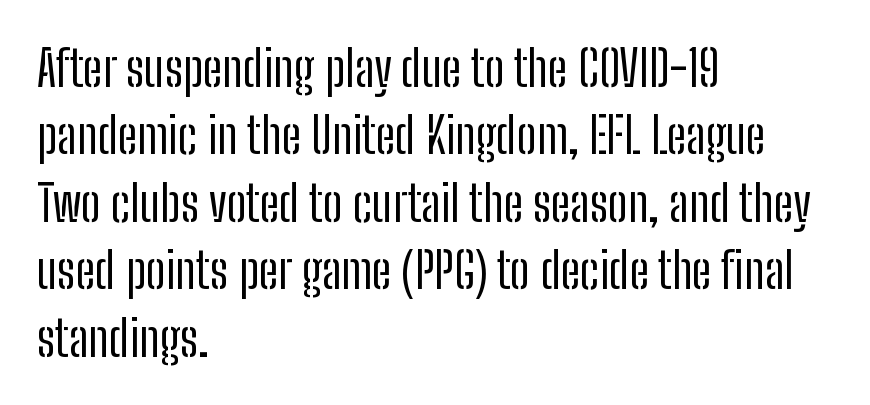
{"serif": "no", "italic": "no", "bold": "no", "weight": "regular", "width": "condensed", "stroke_contrast": "low", "x_height": "medium", "monospaced": "no", "underline": "no", "align": "left", "line_spacing": "normal", "line_spacing_ratio": 1.35, "letter_spacing": "normal", "letter_spacing_em": 0.0, "glyph_px": 50}
